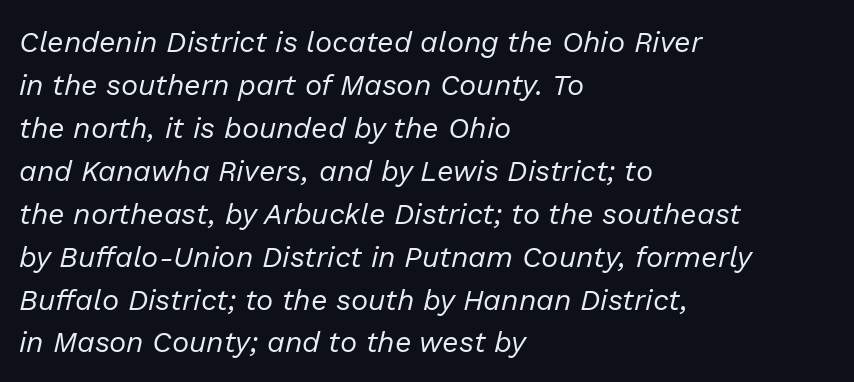
{"italic": "yes", "lean": "right", "slant_degrees": 13, "bold": "no", "weight": "regular", "width": "normal", "stroke_contrast": "low", "x_height": "medium", "monospaced": "no", "underline": "no", "align": "left", "line_spacing": "normal", "line_spacing_ratio": 1.48, "letter_spacing": "normal", "letter_spacing_em": 0.0, "glyph_px": 29}
